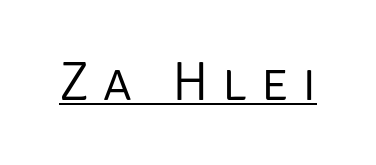
This rendering widens character spacing well past its baseline value. If you drew a line through each stem, it would be perfectly vertical. Look at the bottom of the vertical strokes: they stop flat, with no serifs. Notice how a bar underscores the lettering throughout.
